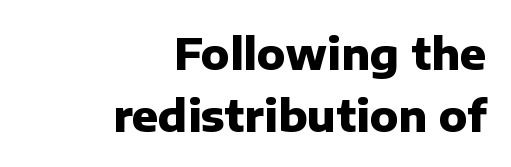
The image shows 43 px heavy sans-serif type, upright; set right-aligned, normal line spacing (1.44x), normal letter spacing, not underlined; low stroke contrast and a medium x-height.
